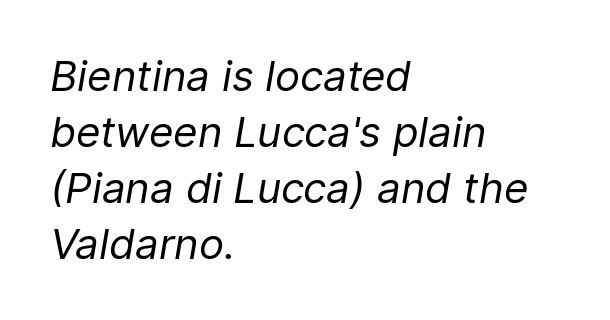
{"italic": "yes", "lean": "right", "slant_degrees": 9, "bold": "no", "weight": "regular", "width": "normal", "stroke_contrast": "low", "x_height": "medium", "monospaced": "no", "underline": "no", "align": "left", "line_spacing": "normal", "line_spacing_ratio": 1.33, "letter_spacing": "normal", "letter_spacing_em": 0.0, "glyph_px": 42}
